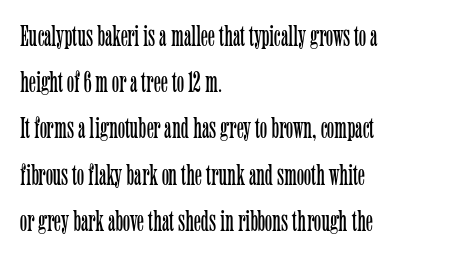
Q: Is the text bold? A: No.
Q: Is the text italic (slanted)? A: No, it is upright.
Q: Is the typeface a serif or a sans-serif typeface? A: Serif.
Q: Is the text underlined? A: No.
Q: How is the paragraph aligned? A: Left-aligned.
Q: Is the spacing between letters normal or unusually wide? A: Normal.
Q: Is the spacing between lines tight, normal or loose? A: Normal.
Q: Width (condensed, normal, or wide)? A: Condensed.
Q: Stroke contrast? A: Low.
Q: x-height? A: Medium.
Q: Monospaced? A: No.
